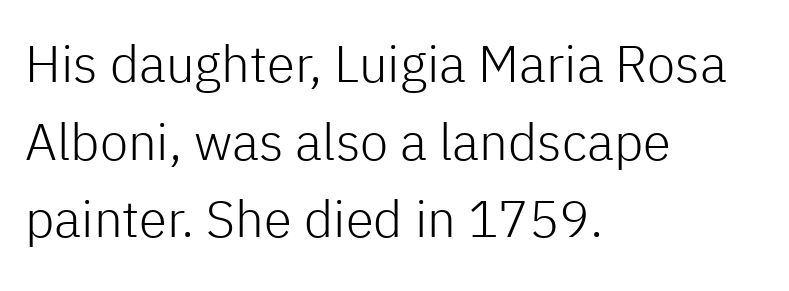
Q: Is the text bold? A: No.
Q: Is the text italic (slanted)? A: No, it is upright.
Q: Is the typeface a serif or a sans-serif typeface? A: Sans-serif.
Q: Is the text underlined? A: No.
Q: How is the paragraph aligned? A: Left-aligned.
Q: Is the spacing between letters normal or unusually wide? A: Normal.
Q: Is the spacing between lines tight, normal or loose? A: Normal.
Q: Width (condensed, normal, or wide)? A: Normal.
Q: Stroke contrast? A: Low.
Q: x-height? A: Medium.
Q: Monospaced? A: No.
